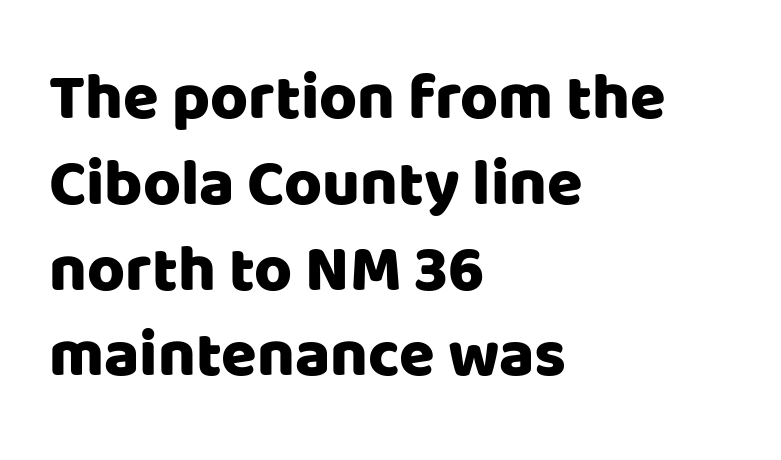
The image shows 65 px sans-serif type, upright; set left-aligned, normal line spacing (1.32x), normal letter spacing, not underlined; low stroke contrast and a large x-height.
